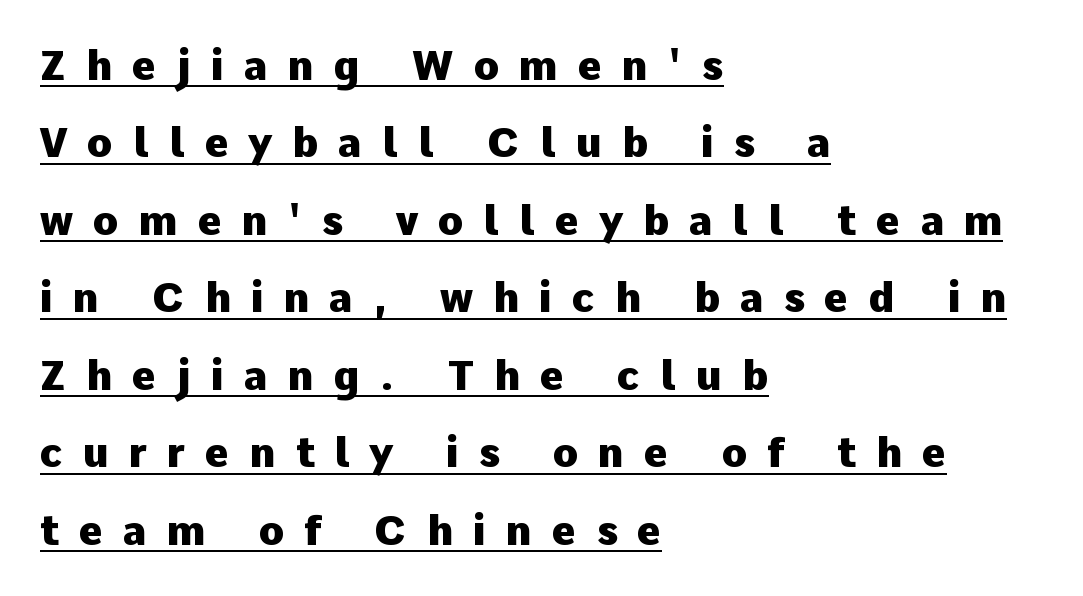
Q: Is the text bold? A: Yes.
Q: Is the text italic (slanted)? A: No, it is upright.
Q: Is the typeface a serif or a sans-serif typeface? A: Sans-serif.
Q: Is the text underlined? A: Yes.
Q: How is the paragraph aligned? A: Left-aligned.
Q: Is the spacing between letters normal or unusually wide? A: Unusually wide.
Q: Width (condensed, normal, or wide)? A: Normal.
Q: Stroke contrast? A: Low.
Q: x-height? A: Medium.
Q: Monospaced? A: No.
